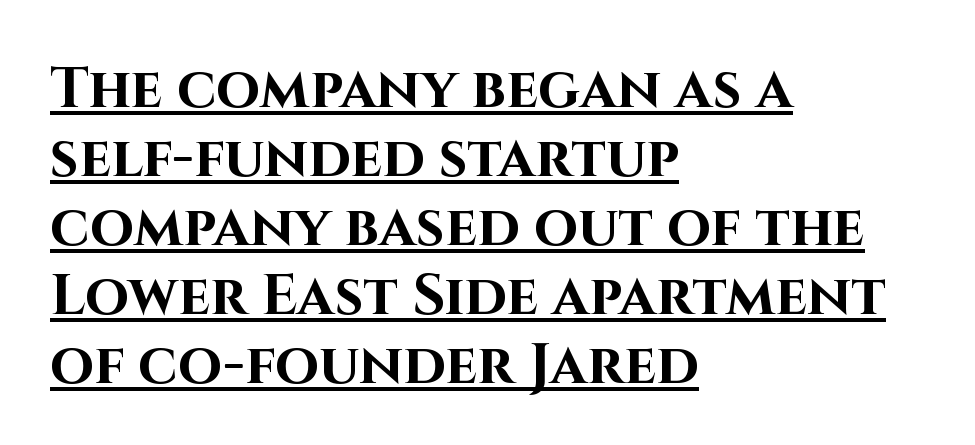
Plenty of ink on the page — the face is bold. This sample uses an upright cut, with every glyph sitting square on the baseline. The passage shown has conventional tracking throughout. In designer terms, the underline attribute is active on this setting. Do the characters align in a grid? No, the font is proportional.
